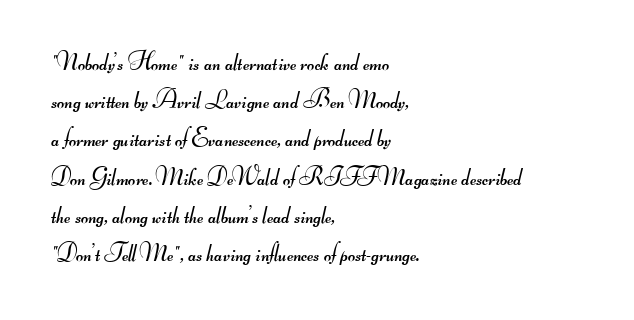
{"bold": "no", "underline": "no", "align": "left", "line_spacing": "normal", "line_spacing_ratio": 1.53, "letter_spacing": "normal", "letter_spacing_em": 0.0, "glyph_px": 25}
